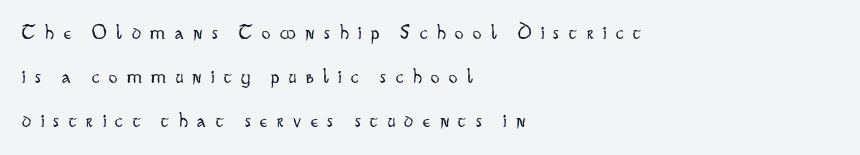
Q: Is the text bold? A: No.
Q: Is the text italic (slanted)? A: No, it is upright.
Q: Is the text underlined? A: No.
Q: How is the paragraph aligned? A: Left-aligned.
Q: Is the spacing between letters normal or unusually wide? A: Unusually wide.
Q: Is the spacing between lines tight, normal or loose? A: Loose.
